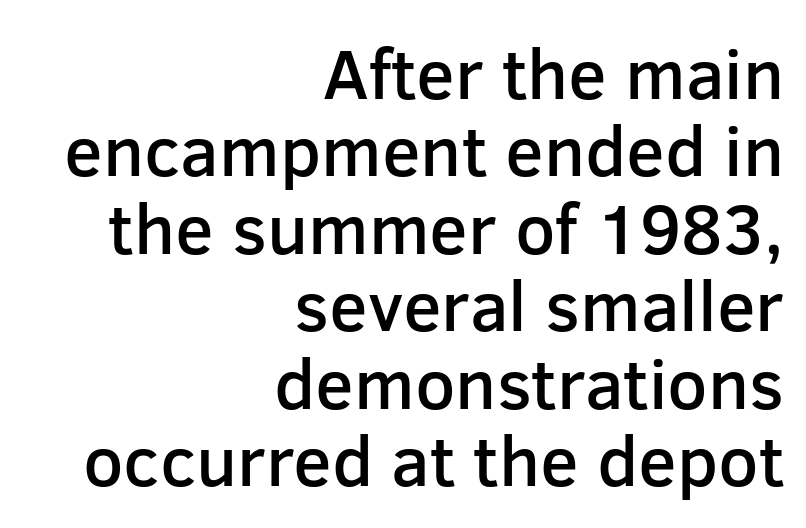
Q: Is the text bold? A: Semi-bold.
Q: Is the text italic (slanted)? A: No, it is upright.
Q: Is the typeface a serif or a sans-serif typeface? A: Sans-serif.
Q: Is the text underlined? A: No.
Q: How is the paragraph aligned? A: Right-aligned.
Q: Is the spacing between letters normal or unusually wide? A: Normal.
Q: Is the spacing between lines tight, normal or loose? A: Tight.
Q: Width (condensed, normal, or wide)? A: Normal.
Q: Stroke contrast? A: Low.
Q: x-height? A: Medium.
Q: Monospaced? A: No.
